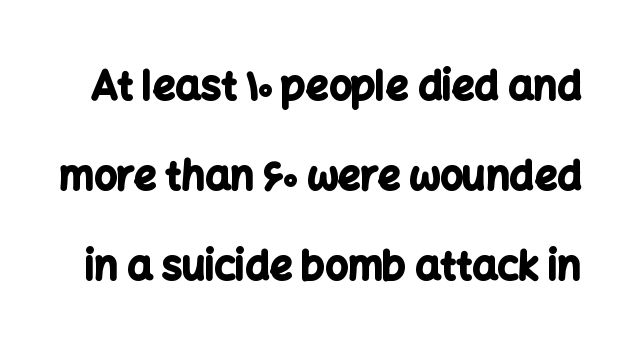
Q: Is the text bold? A: Yes.
Q: Is the text italic (slanted)? A: No, it is upright.
Q: Is the typeface a serif or a sans-serif typeface? A: Sans-serif.
Q: Is the text underlined? A: No.
Q: Is the spacing between letters normal or unusually wide? A: Normal.
Q: Is the spacing between lines tight, normal or loose? A: Loose.
Q: Width (condensed, normal, or wide)? A: Normal.
Q: Stroke contrast? A: Low.
Q: x-height? A: Medium.
Q: Monospaced? A: No.
